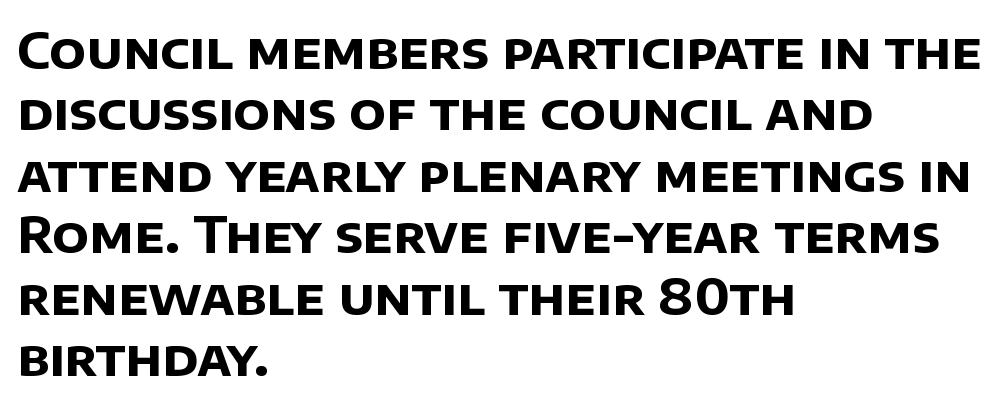
Q: Is the text bold? A: Yes.
Q: Is the typeface a serif or a sans-serif typeface? A: Sans-serif.
Q: Is the text underlined? A: No.
Q: How is the paragraph aligned? A: Left-aligned.
Q: Is the spacing between letters normal or unusually wide? A: Normal.
Q: Width (condensed, normal, or wide)? A: Normal.
Q: Stroke contrast? A: Low.
Q: x-height? A: Large.
Q: Monospaced? A: No.
